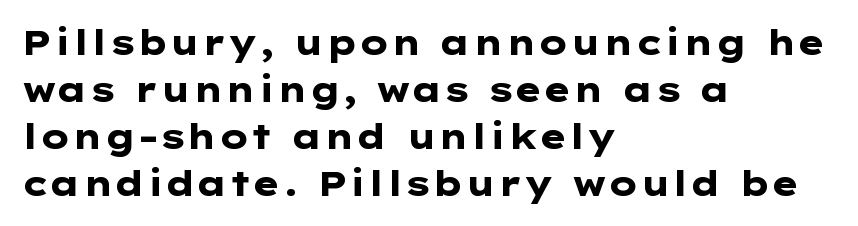
Q: Is the text bold? A: Yes.
Q: Is the text italic (slanted)? A: No, it is upright.
Q: Is the typeface a serif or a sans-serif typeface? A: Sans-serif.
Q: Is the text underlined? A: No.
Q: How is the paragraph aligned? A: Left-aligned.
Q: Is the spacing between letters normal or unusually wide? A: Normal.
Q: Is the spacing between lines tight, normal or loose? A: Normal.
Q: Width (condensed, normal, or wide)? A: Wide.
Q: Stroke contrast? A: Low.
Q: x-height? A: Medium.
